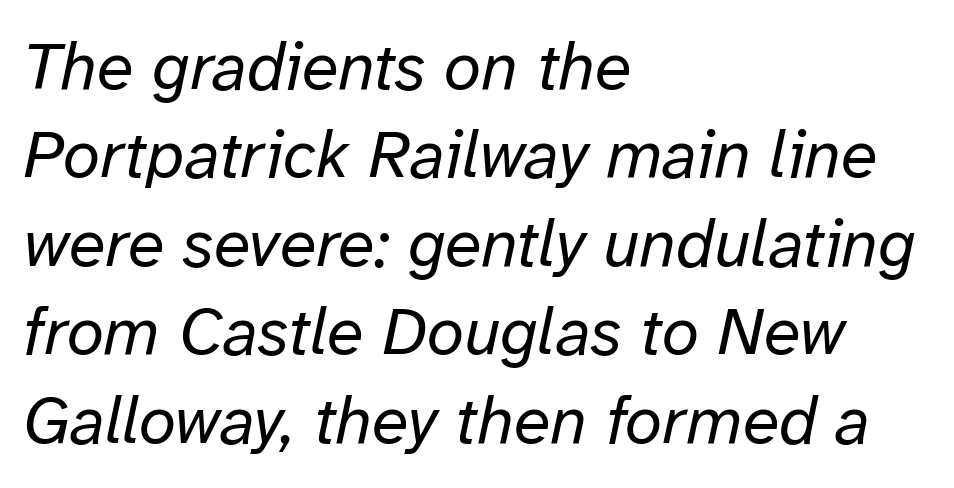
The image shows 67 px regular-weight type, italic (leaning right); set left-aligned, normal line spacing (1.32x), normal letter spacing, not underlined; low stroke contrast and a medium x-height.
